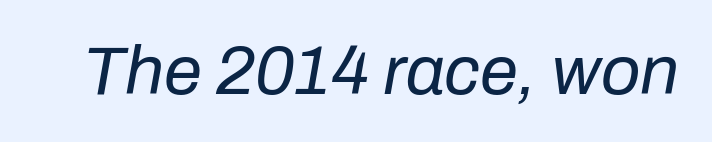
Varying glyph widths throughout — classic text-font behaviour. The space beneath each line is pristine and unruled. Letters have the restrained weight of plain body copy at most. Rendered with sloped, italic letterforms. Tracking value appears to be zero — textbook default spacing.
